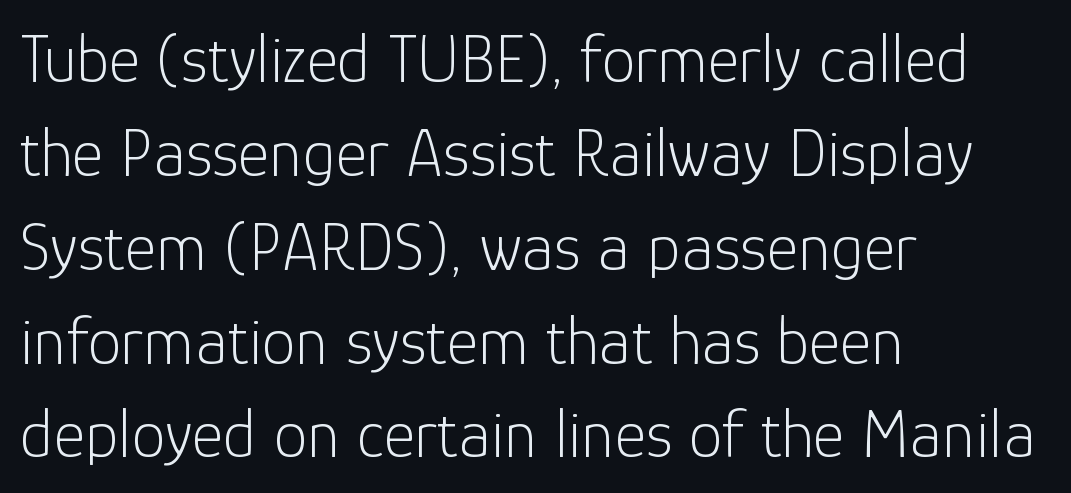
The image shows 68 px light sans-serif type, upright; set left-aligned, normal line spacing (1.38x), normal letter spacing, not underlined; low stroke contrast and a medium x-height.
